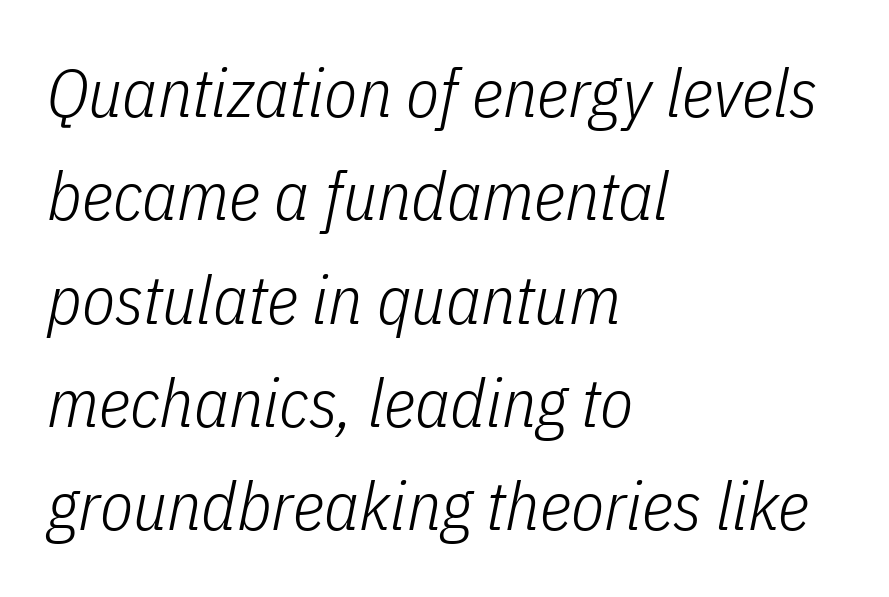
These lines are rendered in a variable-pitch font. Beneath every word, the page is bare. The rows are spaced the way most documents space them. The letters look calm and open, with moderate or lighter stems.
